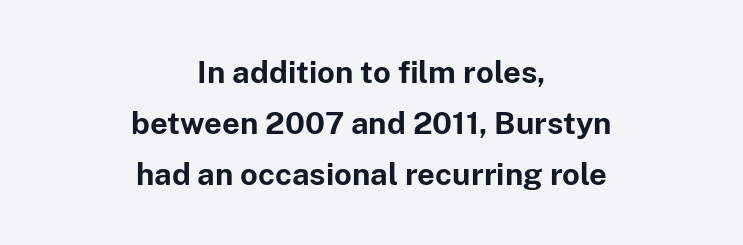
This sample keeps an unexceptional amount of space between lines. You could not count columns in this text — the font is proportionally spaced. The letters stand straight up with perfectly vertical stems. In terms of letterform style, serifs are entirely absent. Look at the tracking — it's just the regular setting, nothing added.
